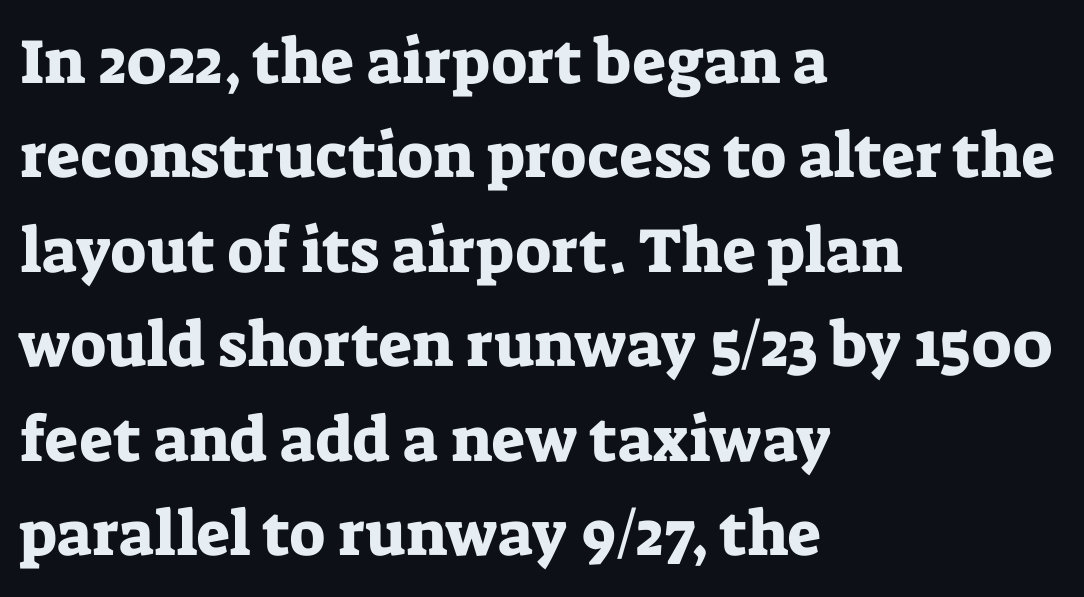
Alignment: flush left. Proportional: the letters do not fall into vertical columns. I'd call this a serif setting — the letters wear small feet. Nothing unusual about the tracking: characters are spaced as the font intends.
